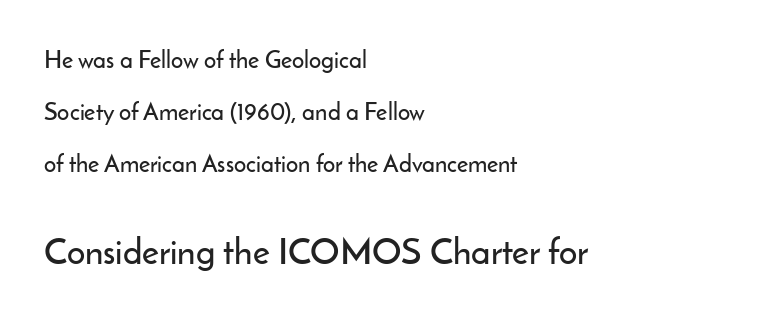
{"serif": "no", "italic": "no", "width": "normal", "stroke_contrast": "low", "x_height": "small", "monospaced": "no", "underline": "no", "align": "left", "line_spacing": "loose", "line_spacing_ratio": 2.16, "letter_spacing": "normal", "letter_spacing_em": 0.0, "larger_block": "second", "size_ratio": 1.5, "glyph_px": 36}
